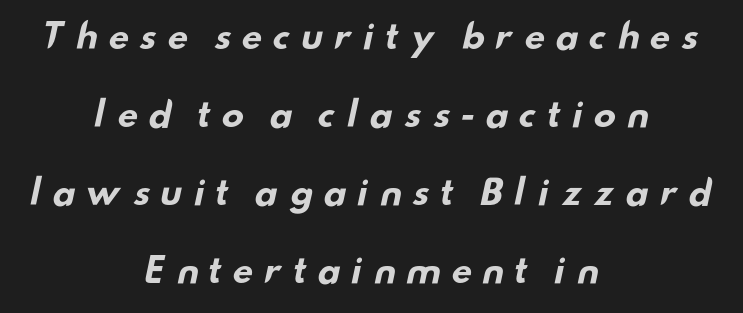
The image shows 34 px bold, wide sans-serif type; set centered, loose line spacing (2.29x), unusually wide letter spacing (+0.26 em), not underlined; low stroke contrast and a small x-height.
